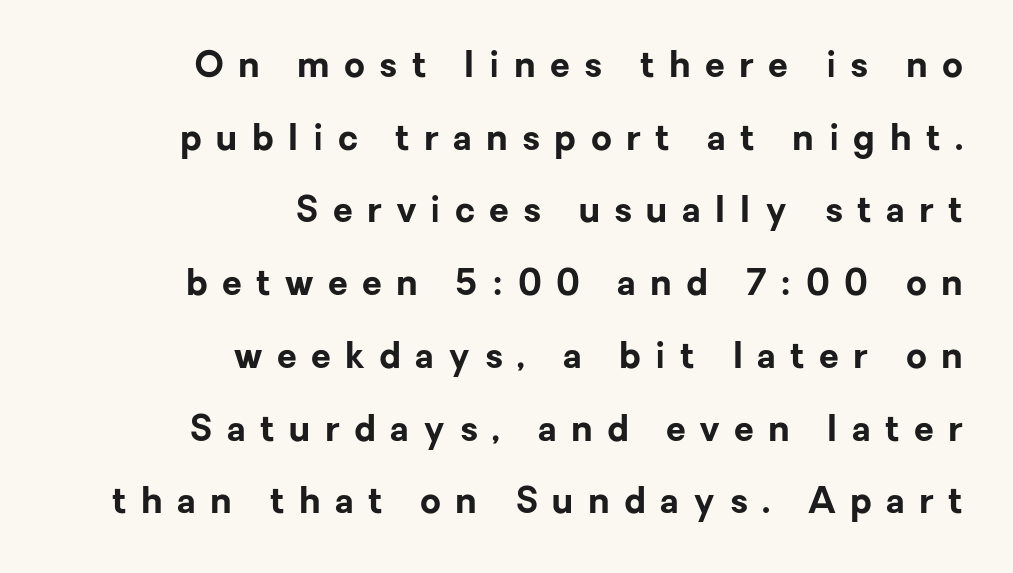
The image shows 36 px bold sans-serif type, upright; set right-aligned, loose line spacing (2.02x), unusually wide letter spacing (+0.4 em), not underlined; low stroke contrast and a medium x-height.
